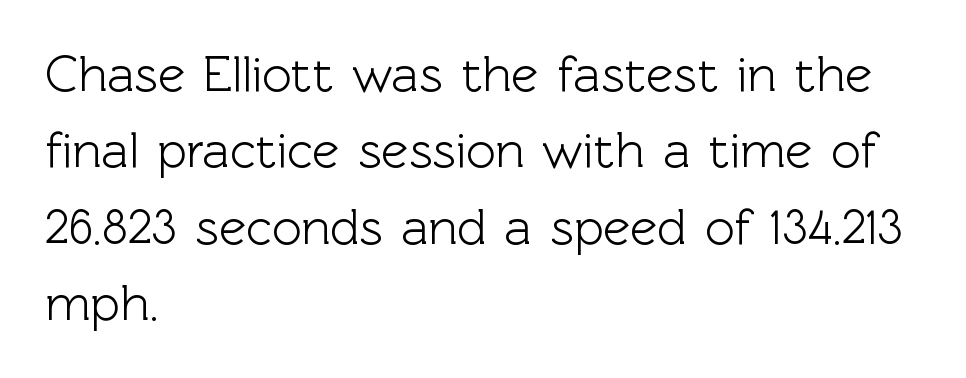
Q: Is the text italic (slanted)? A: No, it is upright.
Q: Is the typeface a serif or a sans-serif typeface? A: Sans-serif.
Q: Is the text underlined? A: No.
Q: How is the paragraph aligned? A: Left-aligned.
Q: Is the spacing between letters normal or unusually wide? A: Normal.
Q: Is the spacing between lines tight, normal or loose? A: Normal.
Q: Width (condensed, normal, or wide)? A: Normal.
Q: x-height? A: Medium.
Q: Monospaced? A: No.
